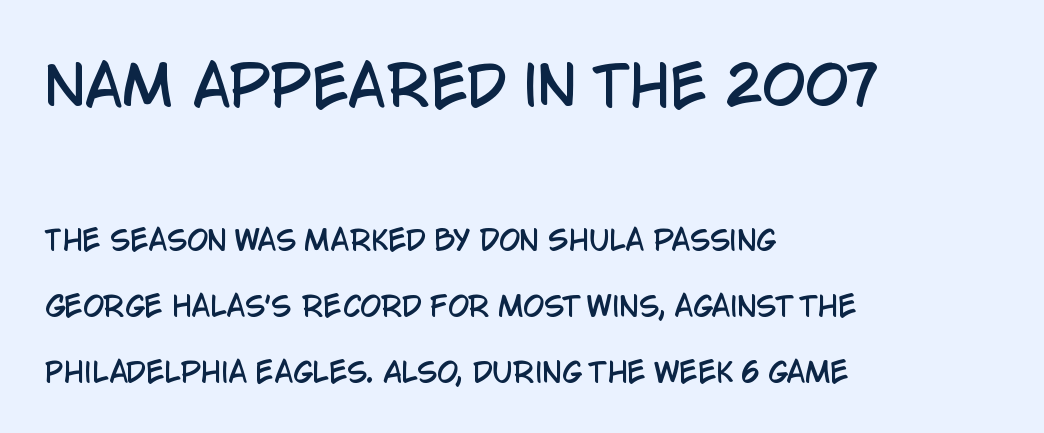
The image shows 54 px condensed sans-serif type, upright; set left-aligned, loose line spacing (2.44x), normal letter spacing, not underlined; the first (top) block is 2.0x larger; low stroke contrast and a large x-height.
